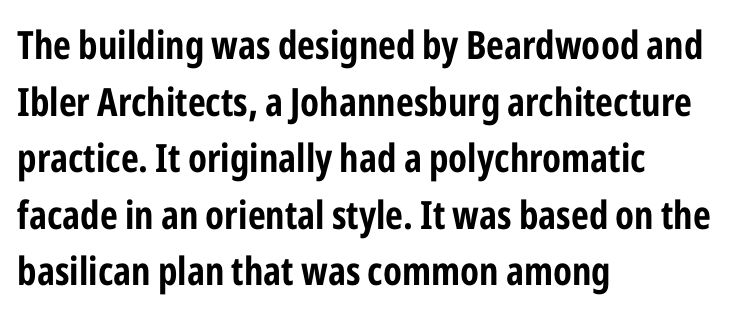
{"serif": "no", "italic": "no", "bold": "yes", "weight": "bold", "width": "condensed", "stroke_contrast": "low", "x_height": "medium", "monospaced": "no", "underline": "no", "align": "left", "line_spacing": "normal", "line_spacing_ratio": 1.45, "letter_spacing": "normal", "letter_spacing_em": 0.0, "glyph_px": 39}
